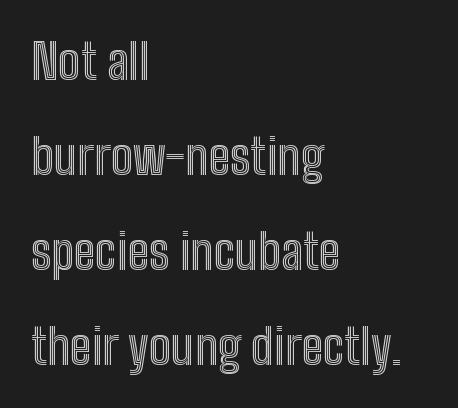
{"italic": "no", "width": "condensed", "x_height": "medium", "monospaced": "no", "underline": "no", "align": "left", "line_spacing": "loose", "line_spacing_ratio": 1.94, "letter_spacing": "normal", "letter_spacing_em": 0.0, "glyph_px": 49}
